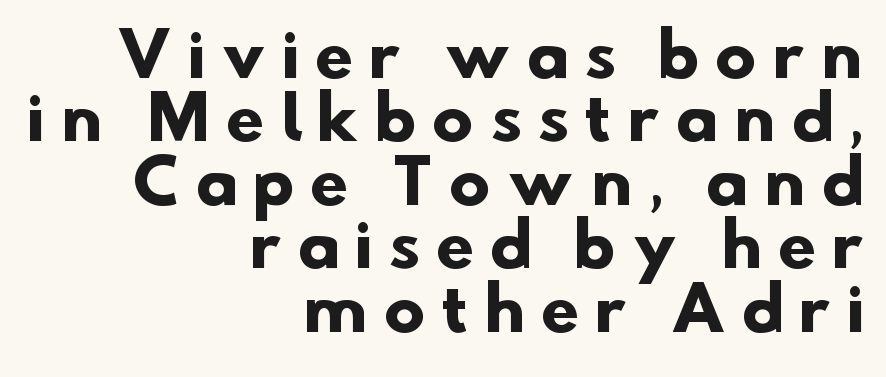
The image shows 61 px heavy sans-serif type; set right-aligned, tight line spacing (1.04x), unusually wide letter spacing (+0.29 em), not underlined; low stroke contrast and a small x-height.
